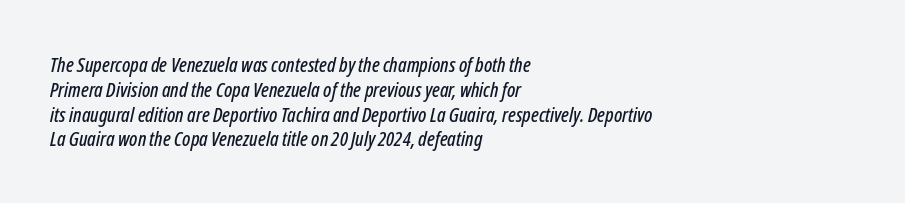
Q: Is the text italic (slanted)? A: Yes, it leans right by about 12 degrees.
Q: Is the text underlined? A: No.
Q: How is the paragraph aligned? A: Left-aligned.
Q: Is the spacing between letters normal or unusually wide? A: Normal.
